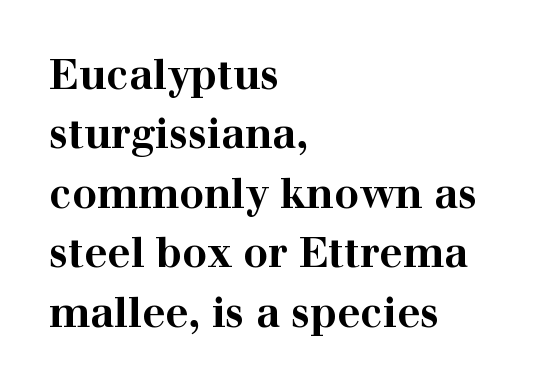
Is this a fixed-width face? No — the glyphs have proportional, varying widths. This sample uses an upright cut, with every glyph sitting square on the baseline. Notice how descenders clear the ascenders below comfortably — that's standard leading. Each letter's strokes conclude with small projecting serifs.
